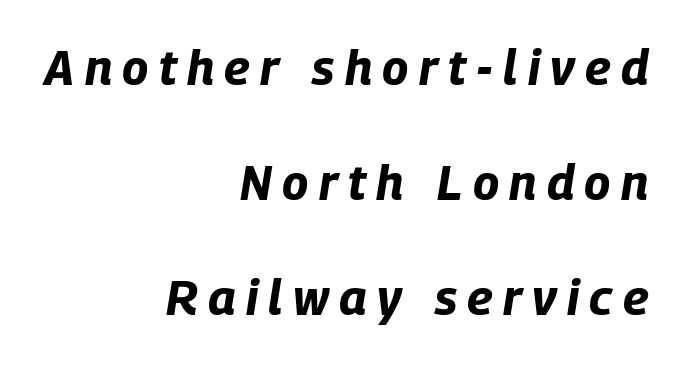
{"italic": "yes", "lean": "right", "slant_degrees": 9, "bold": "yes", "weight": "bold", "width": "condensed", "stroke_contrast": "low", "x_height": "large", "monospaced": "no", "underline": "no", "align": "right", "line_spacing": "loose", "line_spacing_ratio": 2.35, "letter_spacing": "wide", "letter_spacing_em": 0.21, "glyph_px": 49}
